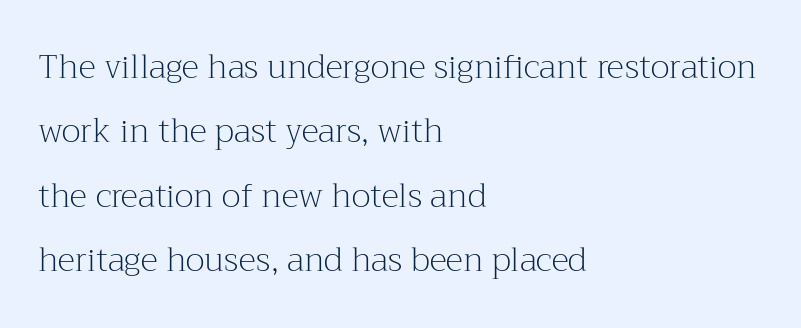
The baseline area is clear. A typesetter would call this proportional, since set widths differ per character. Baseline-to-baseline distance is far greater than the letter height. This rendering leaves character spacing at its baseline value. The designer went with a serif here, giving each stem small feet. The axis of the letterforms is exactly vertical.
